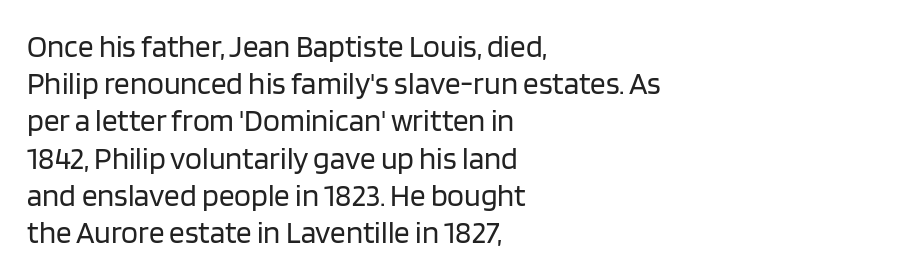
The image shows 31 px regular-weight sans-serif type, upright; set left-aligned, line spacing 1.2x, normal letter spacing, not underlined; low stroke contrast and a large x-height.
